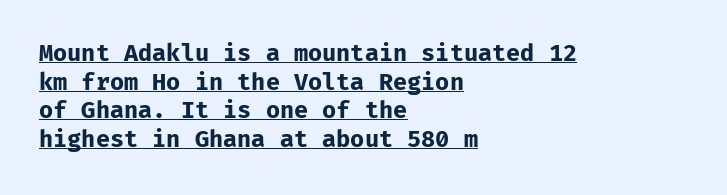
A student would call this left alignment; a typographer would say flush left, rag right. Strokes here are thick enough to call this a true bold. A normal amount of white space separates one row of letters from the next. The passage shown has conventional tracking throughout. In terms of posture, this sample is upright.
